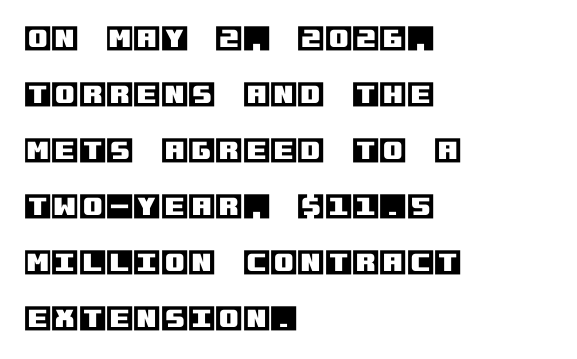
{"italic": "no", "width": "normal", "x_height": "large", "underline": "no", "align": "left", "line_spacing": "loose", "line_spacing_ratio": 2.0, "letter_spacing": "normal", "letter_spacing_em": 0.0, "glyph_px": 28}
